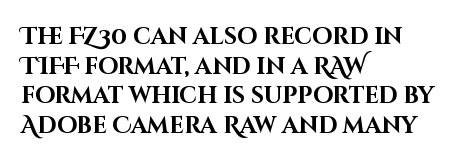
Is there any slant? The stems are plumb. Nothing unusual about the tracking: characters are spaced as the font intends. These words are printed bold, with thick strokes throughout. Evenly set lines give the paragraph a standard silhouette.
